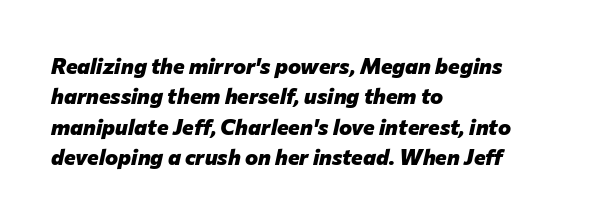
{"italic": "yes", "lean": "right", "slant_degrees": 12, "bold": "yes", "underline": "no", "align": "left", "line_spacing": "normal", "line_spacing_ratio": 1.38, "letter_spacing": "normal", "letter_spacing_em": 0.0, "glyph_px": 22}
